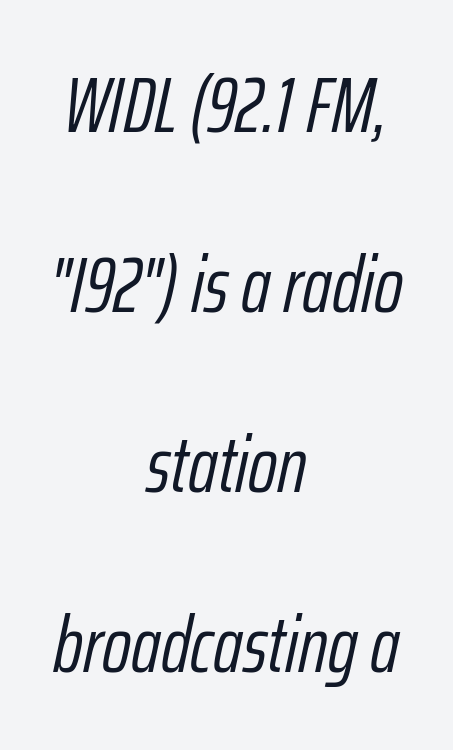
Leftover space on each line is divided equally before and after the words. This sample uses plain, unmodified letter spacing. Beneath every word, the page is bare. The face used here is proportionally spaced, like ordinary book or web type. Leading is clearly above the norm, producing a sparse column.
